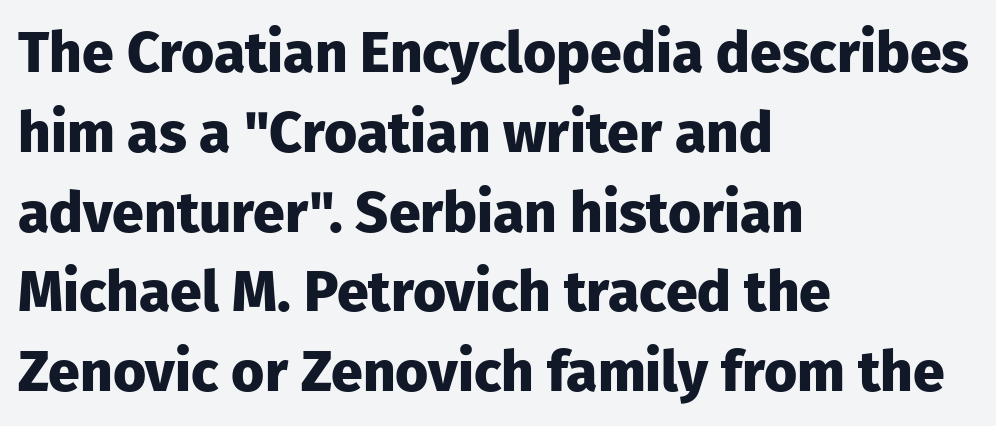
{"serif": "no", "italic": "no", "bold": "yes", "weight": "heavy", "width": "normal", "stroke_contrast": "low", "x_height": "medium", "monospaced": "no", "underline": "no", "align": "left", "line_spacing": "normal", "line_spacing_ratio": 1.4, "letter_spacing": "normal", "letter_spacing_em": 0.0, "glyph_px": 57}
